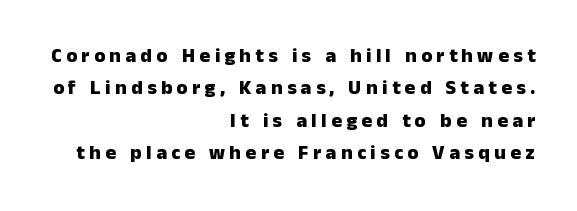
{"italic": "no", "bold": "yes", "underline": "no", "align": "right", "line_spacing": "normal", "line_spacing_ratio": 1.62, "letter_spacing": "wide", "letter_spacing_em": 0.22, "glyph_px": 20}
